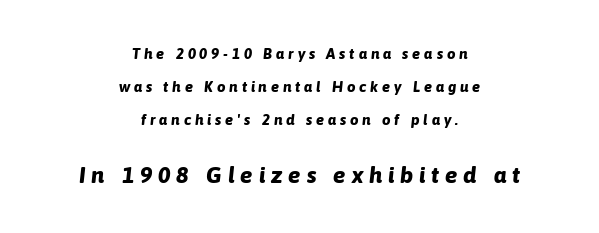
The image shows 23 px bold type, italic (leaning right); set centered, loose line spacing (2.19x), unusually wide letter spacing (+0.26 em), not underlined; the second (bottom) block is 1.53x larger.
